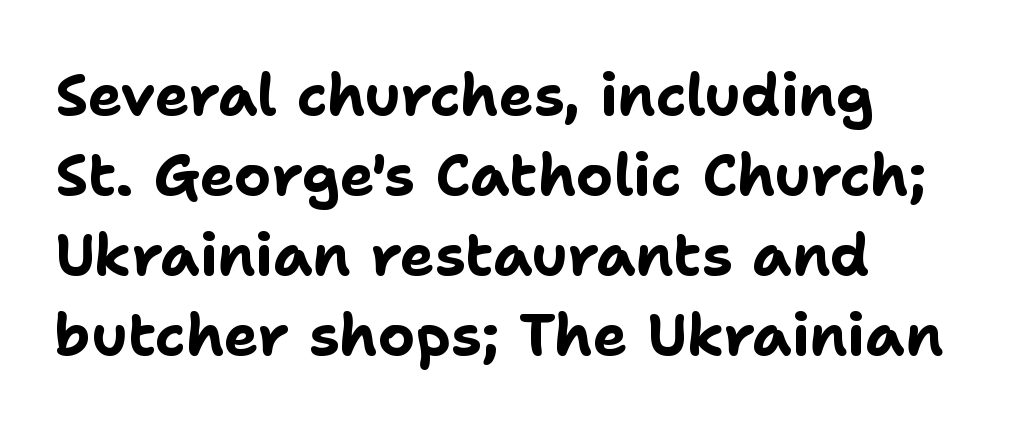
The image shows 58 px bold sans-serif type, upright; set normal line spacing (1.38x), normal letter spacing, not underlined; low stroke contrast and a medium x-height.
